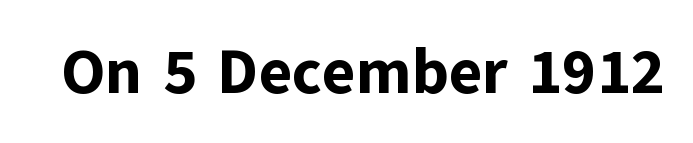
{"serif": "no", "italic": "no", "bold": "yes", "weight": "bold", "width": "normal", "stroke_contrast": "low", "x_height": "medium", "monospaced": "no", "underline": "no", "letter_spacing": "normal", "letter_spacing_em": 0.0, "glyph_px": 63}
